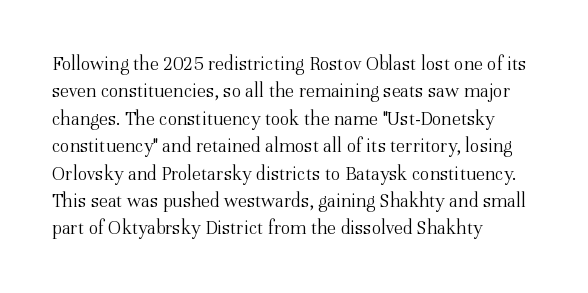
Caption: standard tracking, unaltered. Alignment: flush left. Line spacing here is normal. Weight: not bold — regular or lighter.
